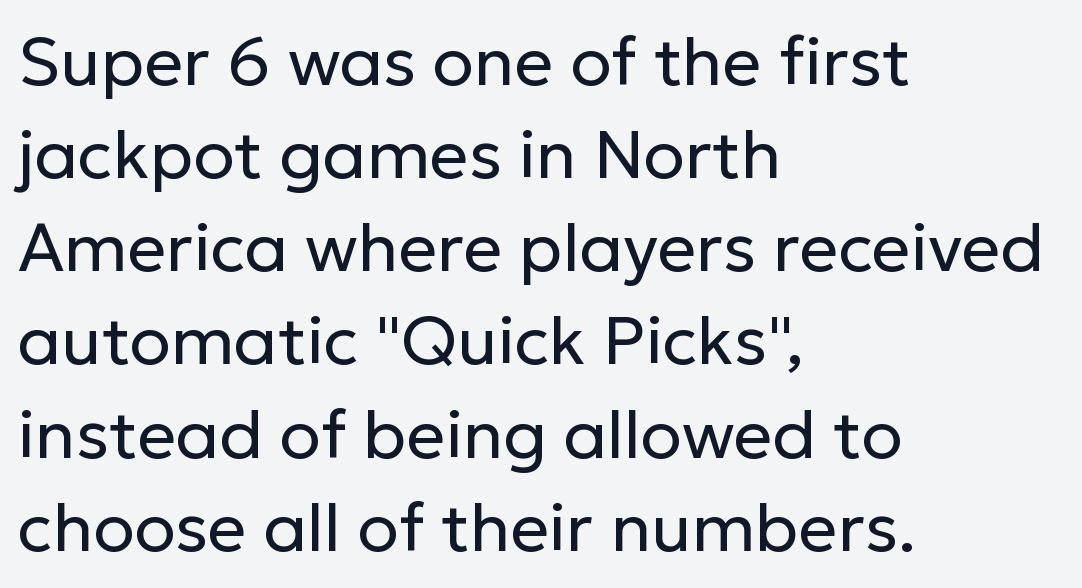
Proportional: the letters do not fall into vertical columns. How are the letters spaced? Ordinarily, with no added tracking. Baseline-to-baseline distance is the conventional proportion of letter height. The typography opts for an upright posture over an oblique one. Line starts are locked; line ends wander.
